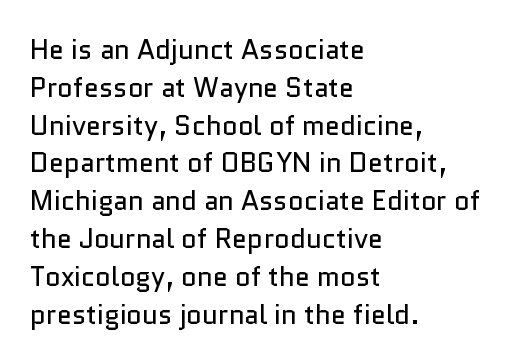
The image shows 27 px text type, upright; set left-aligned, normal line spacing (1.4x), normal letter spacing, not underlined.
